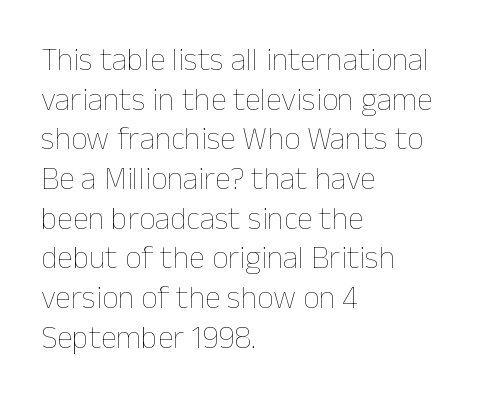
The image shows 32 px thin type, upright; set left-aligned, line spacing 1.24x, normal letter spacing, not underlined; low stroke contrast and a medium x-height.
